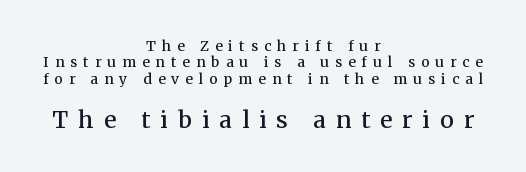
The rendering positions every line midway between the sides. Bare-footed words on every line. The lettering holds an erect, upright posture throughout. Between these two stacked blocks, the lower one wins on size. How heavy is the stroke? Medium-heavy — a semibold, shy of bold. The gaps between neighbouring characters are conspicuously large.
